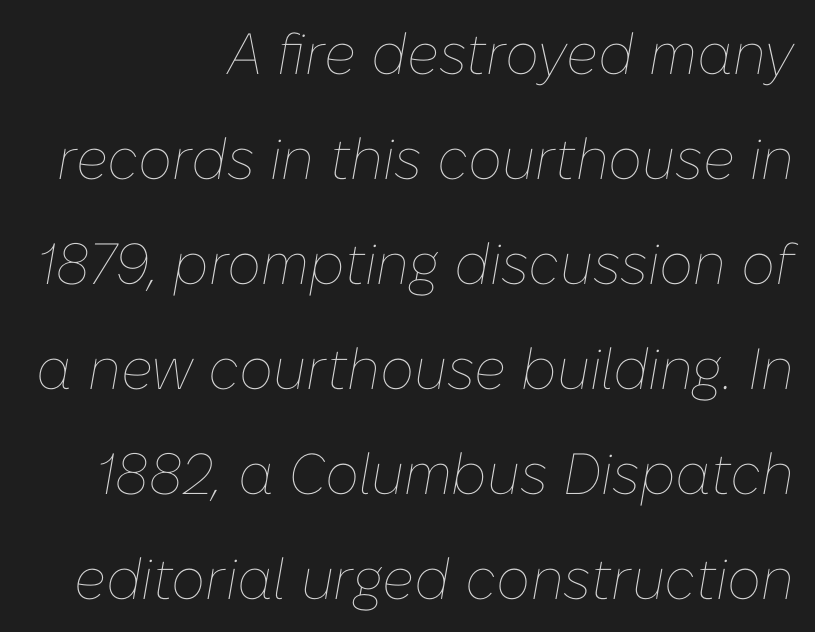
These glyphs show unthickened strokes, regular width or finer. How are the letters spaced? Ordinarily, with no added tracking. Each row of text sits above clean, open space. Rendered with sloped, italic letterforms. Looks like regular typesetting: each glyph gets only the width it needs.
